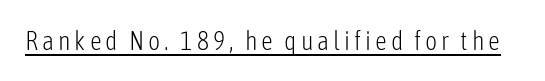
Notice how a bar underscores the lettering throughout. This is not heavy type; no bold has been used. The font's upright variant was chosen for this text.
